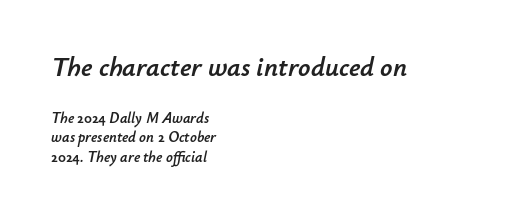
Q: Is the text italic (slanted)? A: Yes, it leans right by about 12 degrees.
Q: Is the text underlined? A: No.
Q: How is the paragraph aligned? A: Left-aligned.
Q: Is the spacing between letters normal or unusually wide? A: Normal.
Q: Is the spacing between lines tight, normal or loose? A: Normal.
Q: Which block of text is set in a larger size, the first (top) or the second (bottom)? A: The first (top) one.
